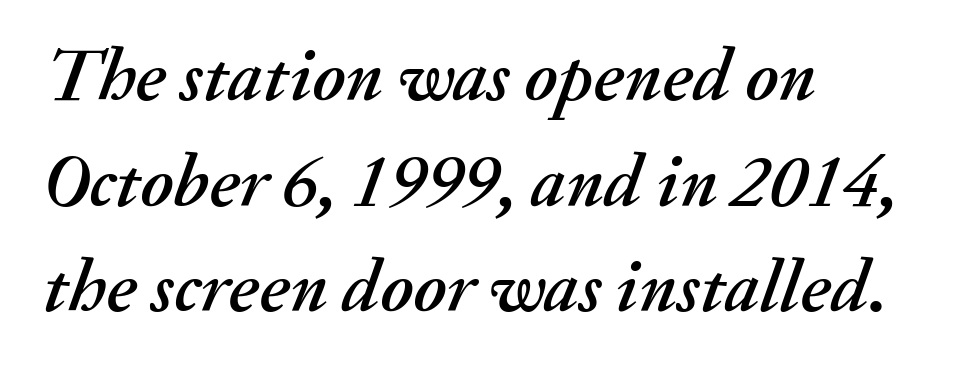
{"italic": "yes", "lean": "right", "slant_degrees": 20, "width": "normal", "stroke_contrast": "medium", "x_height": "small", "monospaced": "no", "underline": "no", "align": "left", "line_spacing": "normal", "line_spacing_ratio": 1.41, "letter_spacing": "normal", "letter_spacing_em": 0.0, "glyph_px": 75}
